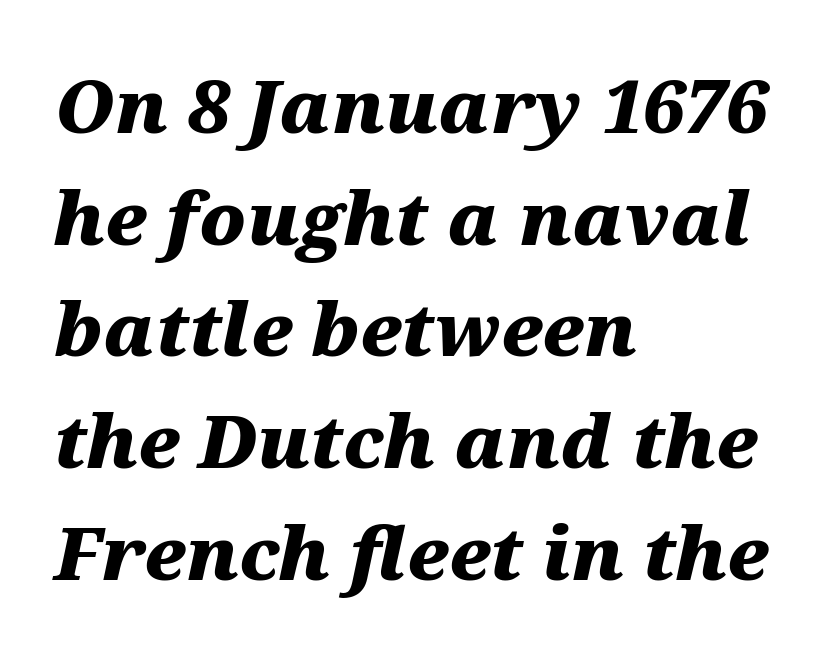
Q: Is the text bold? A: Yes.
Q: Is the text italic (slanted)? A: Yes, it leans right by about 12 degrees.
Q: Is the text underlined? A: No.
Q: How is the paragraph aligned? A: Left-aligned.
Q: Is the spacing between letters normal or unusually wide? A: Normal.
Q: Is the spacing between lines tight, normal or loose? A: Normal.
Q: Width (condensed, normal, or wide)? A: Wide.
Q: Stroke contrast? A: Medium.
Q: x-height? A: Medium.
Q: Monospaced? A: No.
